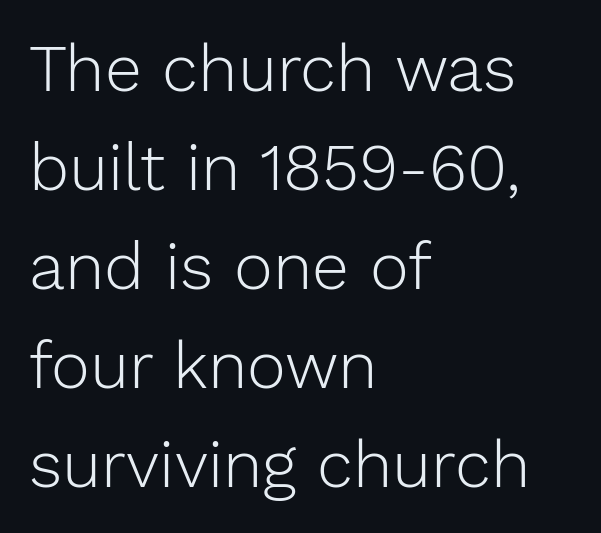
The image shows 66 px light sans-serif type, upright; set left-aligned, normal line spacing (1.5x), normal letter spacing, not underlined; low stroke contrast and a medium x-height.
